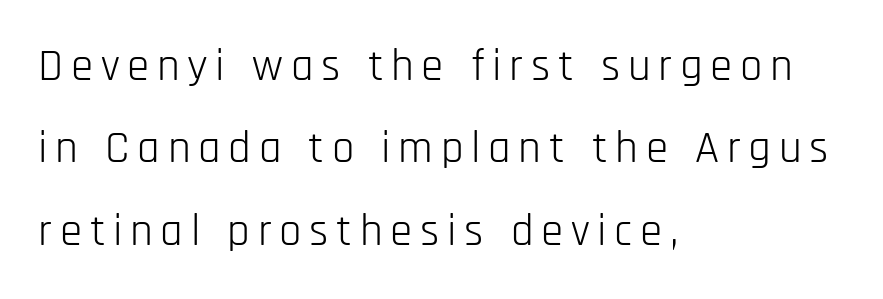
Q: Is the text bold? A: No.
Q: Is the text italic (slanted)? A: No, it is upright.
Q: Is the typeface a serif or a sans-serif typeface? A: Sans-serif.
Q: Is the text underlined? A: No.
Q: How is the paragraph aligned? A: Left-aligned.
Q: Width (condensed, normal, or wide)? A: Condensed.
Q: Stroke contrast? A: Low.
Q: x-height? A: Large.
Q: Monospaced? A: No.
